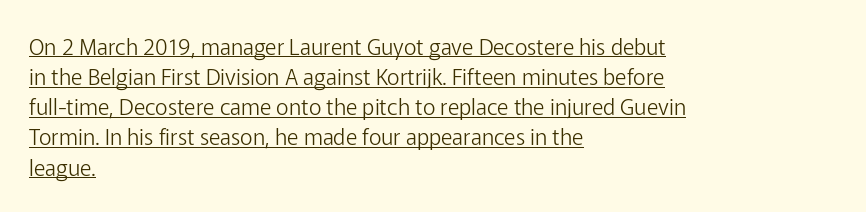
The image shows 22 px text type, upright; set left-aligned, normal line spacing (1.37x), normal letter spacing, underlined.
